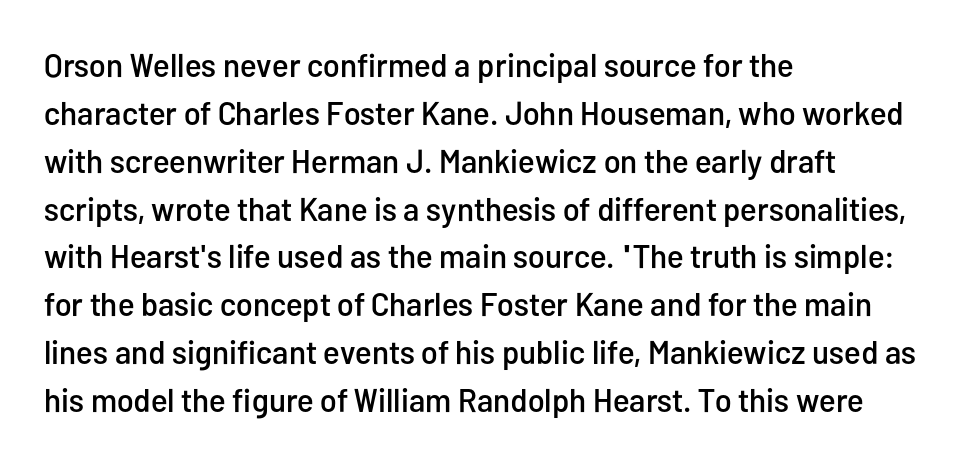
Proportional: the letters do not fall into vertical columns. Check the space under the baseline: it is left empty. The lettering holds an erect, upright posture throughout. In terms of letterform style, serifs are entirely absent. Normally led — the rows are evenly, conventionally spaced. A classic flush-left, rag-right setting is used for this passage.
